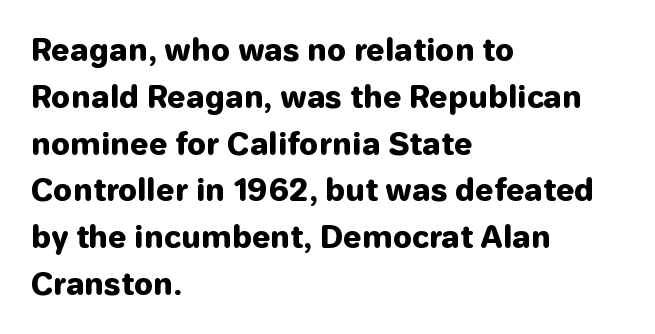
Summary of vertical rhythm: regular, with standard interline spacing. A roman cut, with each character standing at attention. A typesetter would label this face a sans. The baseline area is clear.
